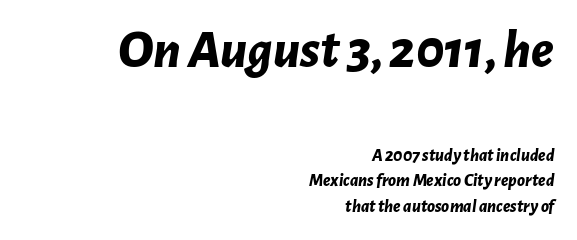
The image shows 55 px bold type, italic (leaning right); set right-aligned, normal line spacing (1.43x), normal letter spacing, not underlined; the first (top) block is 3.06x larger; low stroke contrast and a medium x-height.
